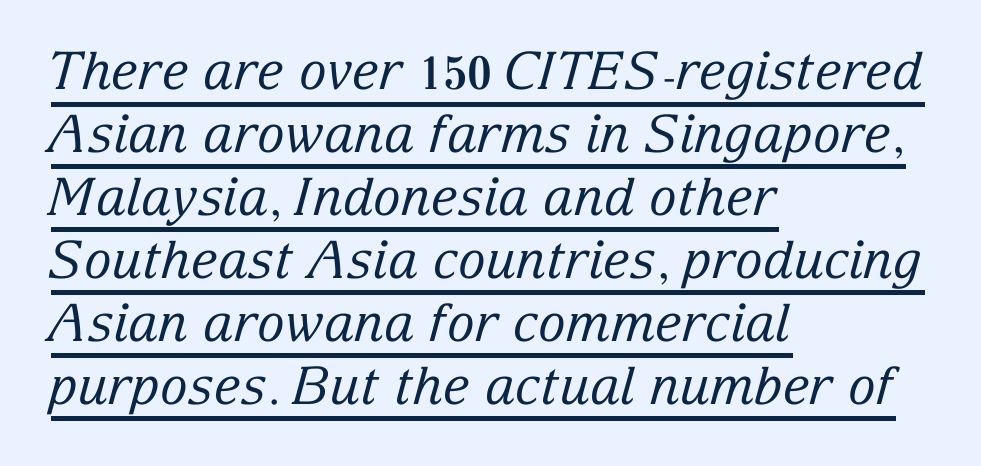
Q: Is the text bold? A: No.
Q: Is the text italic (slanted)? A: Yes, it leans right by about 15 degrees.
Q: Is the typeface a serif or a sans-serif typeface? A: Serif.
Q: Is the text underlined? A: Yes.
Q: How is the paragraph aligned? A: Left-aligned.
Q: Is the spacing between letters normal or unusually wide? A: Normal.
Q: Width (condensed, normal, or wide)? A: Normal.
Q: Stroke contrast? A: Low.
Q: x-height? A: Medium.
Q: Monospaced? A: No.
